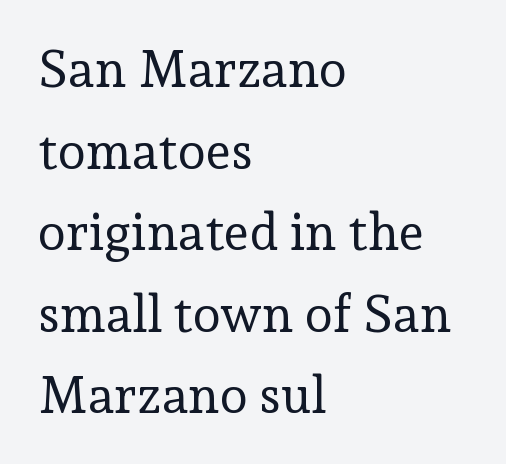
When letters stand straight like this, we call the style roman or upright. The face looks like a standard text weight, possibly lighter. This sample is left-justified, so line endings fall wherever the words run out. This sample has the flowing, uneven cadence of proportional lettering.
